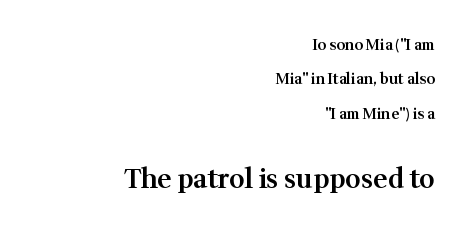
Q: Is the text bold? A: Semi-bold.
Q: Is the text italic (slanted)? A: No, it is upright.
Q: Is the text underlined? A: No.
Q: How is the paragraph aligned? A: Right-aligned.
Q: Is the spacing between letters normal or unusually wide? A: Normal.
Q: Is the spacing between lines tight, normal or loose? A: Loose.
Q: Which block of text is set in a larger size, the first (top) or the second (bottom)? A: The second (bottom) one.
